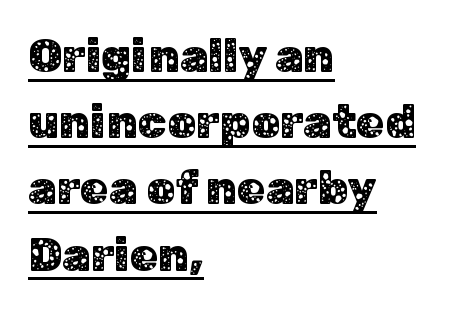
Casual observation: everything's shoved over to the left. This sample keeps an unexceptional amount of space between lines. The typography opts for an upright posture over an oblique one. Look at the tracking — it's just the regular setting, nothing added. Proportional: the letters do not fall into vertical columns.
